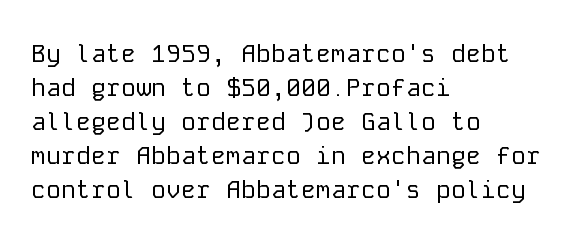
{"italic": "no", "bold": "no", "underline": "no", "align": "left", "line_spacing": "normal", "line_spacing_ratio": 1.36, "letter_spacing": "normal", "letter_spacing_em": 0.0, "glyph_px": 25}
